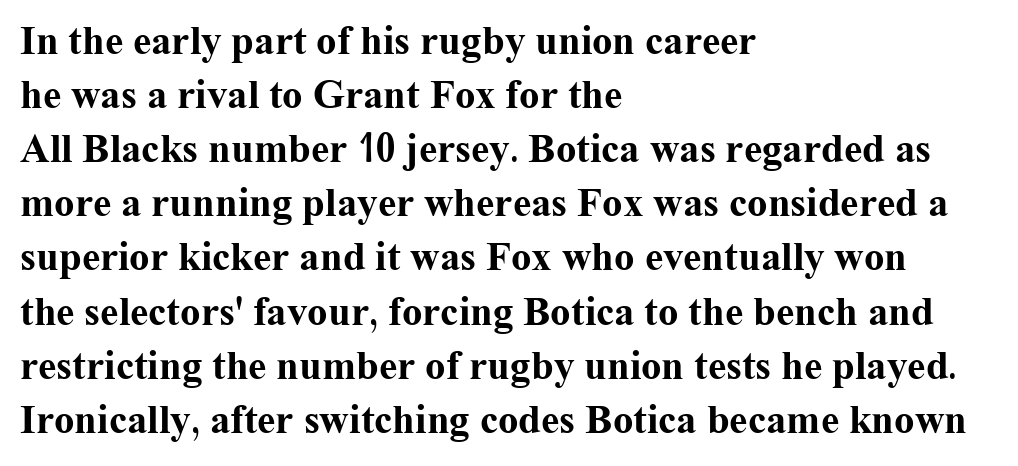
The setting favours the left margin, as ordinary paragraphs usually do. You'd pick this weight for a headline — it's a proper bold. One glance says typical: line gaps are just what's usual. Proportional: the letters do not fall into vertical columns.
